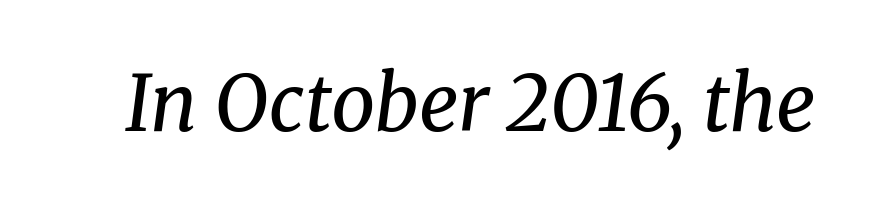
Q: Is the text bold? A: No.
Q: Is the text italic (slanted)? A: Yes, it leans right by about 8 degrees.
Q: Is the typeface a serif or a sans-serif typeface? A: Serif.
Q: Is the text underlined? A: No.
Q: Is the spacing between letters normal or unusually wide? A: Normal.
Q: Width (condensed, normal, or wide)? A: Normal.
Q: Stroke contrast? A: Medium.
Q: x-height? A: Medium.
Q: Monospaced? A: No.
